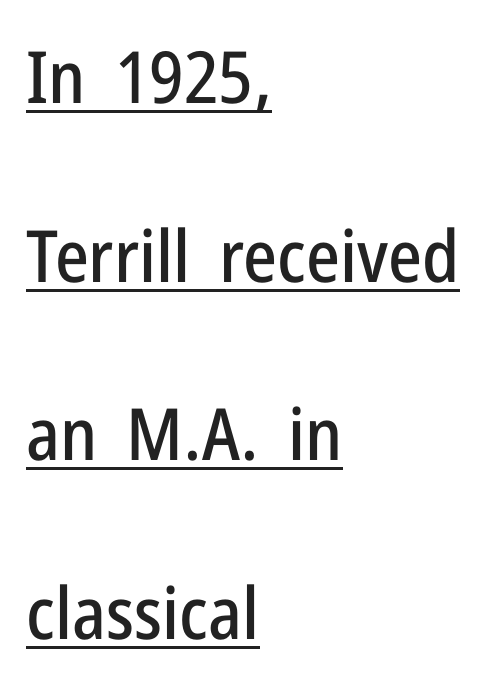
{"serif": "no", "italic": "no", "width": "condensed", "stroke_contrast": "low", "x_height": "medium", "monospaced": "no", "underline": "yes", "align": "left", "line_spacing": "loose", "line_spacing_ratio": 2.48, "letter_spacing": "normal", "letter_spacing_em": 0.0, "glyph_px": 72}
